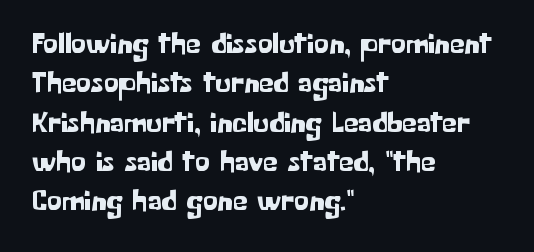
The image shows 30 px sans-serif type, upright; set left-aligned, normal line spacing (1.31x), normal letter spacing, not underlined; low stroke contrast and a medium x-height.
